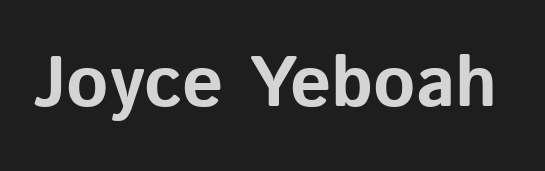
The image shows 72 px bold sans-serif type, upright; set normal letter spacing, not underlined; low stroke contrast and a medium x-height.
